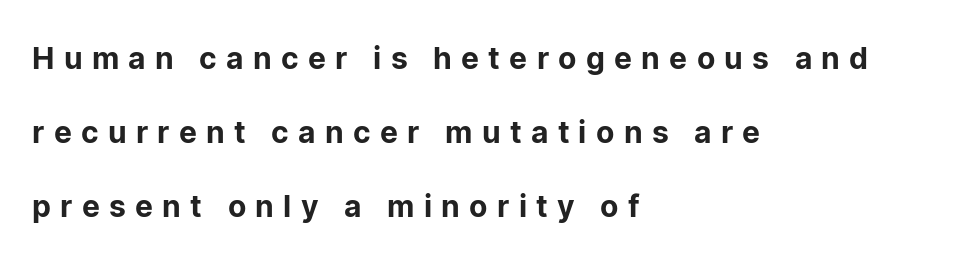
Q: Is the text italic (slanted)? A: No, it is upright.
Q: Is the typeface a serif or a sans-serif typeface? A: Sans-serif.
Q: Is the text underlined? A: No.
Q: How is the paragraph aligned? A: Left-aligned.
Q: Is the spacing between letters normal or unusually wide? A: Unusually wide.
Q: Is the spacing between lines tight, normal or loose? A: Loose.
Q: Width (condensed, normal, or wide)? A: Normal.
Q: Stroke contrast? A: Low.
Q: x-height? A: Medium.
Q: Monospaced? A: No.
